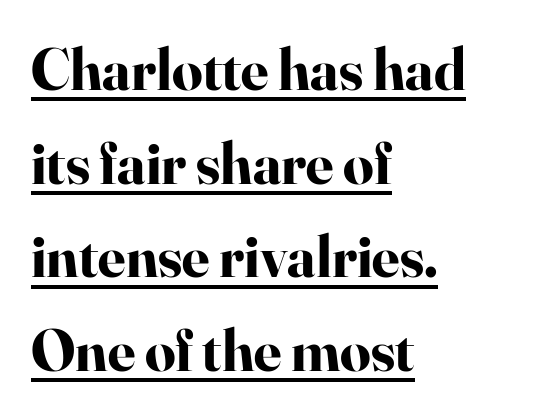
Q: Is the text bold? A: Yes.
Q: Is the text italic (slanted)? A: No, it is upright.
Q: Is the typeface a serif or a sans-serif typeface? A: Serif.
Q: Is the text underlined? A: Yes.
Q: How is the paragraph aligned? A: Left-aligned.
Q: Is the spacing between letters normal or unusually wide? A: Normal.
Q: Is the spacing between lines tight, normal or loose? A: Normal.
Q: Width (condensed, normal, or wide)? A: Normal.
Q: Stroke contrast? A: High.
Q: x-height? A: Small.
Q: Monospaced? A: No.
